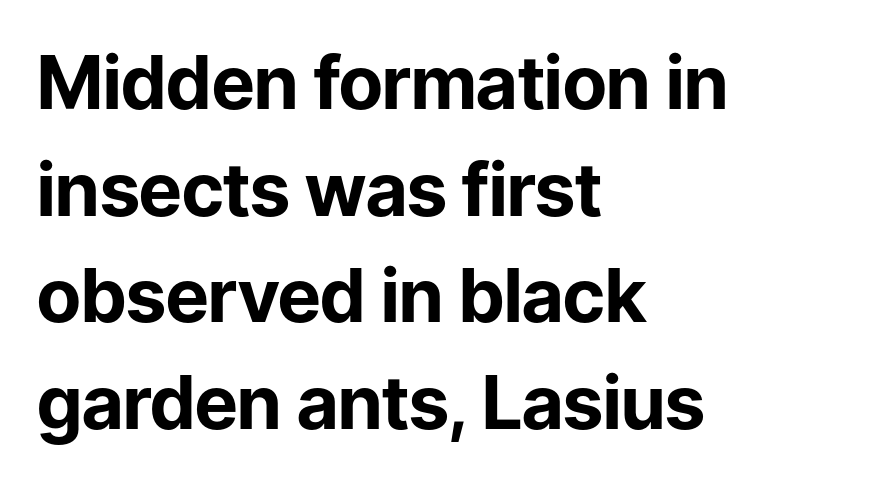
Q: Is the text bold? A: Yes.
Q: Is the text italic (slanted)? A: No, it is upright.
Q: Is the typeface a serif or a sans-serif typeface? A: Sans-serif.
Q: Is the text underlined? A: No.
Q: How is the paragraph aligned? A: Left-aligned.
Q: Is the spacing between letters normal or unusually wide? A: Normal.
Q: Is the spacing between lines tight, normal or loose? A: Normal.
Q: Width (condensed, normal, or wide)? A: Normal.
Q: Stroke contrast? A: Low.
Q: x-height? A: Medium.
Q: Monospaced? A: No.
